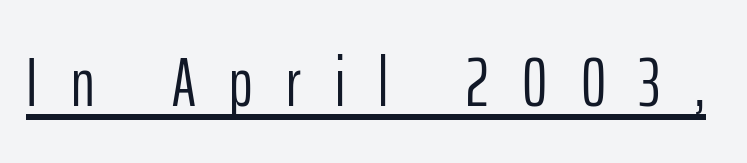
The image shows 70 px light, condensed sans-serif type, upright; set unusually wide letter spacing (+0.48 em), underlined; low stroke contrast and a medium x-height.
